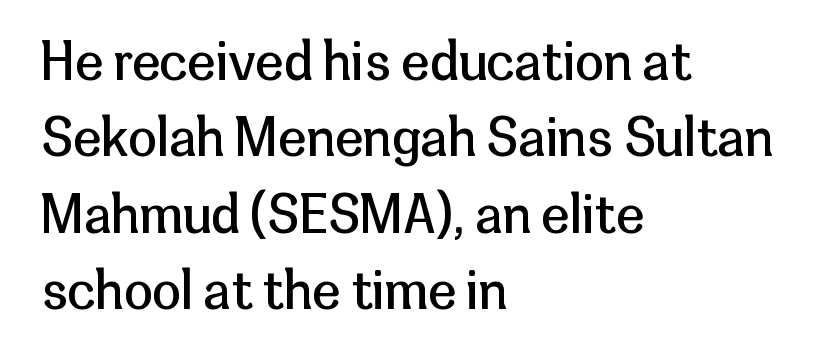
Q: Is the text bold? A: No.
Q: Is the text italic (slanted)? A: No, it is upright.
Q: Is the typeface a serif or a sans-serif typeface? A: Sans-serif.
Q: Is the text underlined? A: No.
Q: How is the paragraph aligned? A: Left-aligned.
Q: Is the spacing between letters normal or unusually wide? A: Normal.
Q: Is the spacing between lines tight, normal or loose? A: Normal.
Q: Width (condensed, normal, or wide)? A: Normal.
Q: Stroke contrast? A: Low.
Q: x-height? A: Medium.
Q: Monospaced? A: No.
